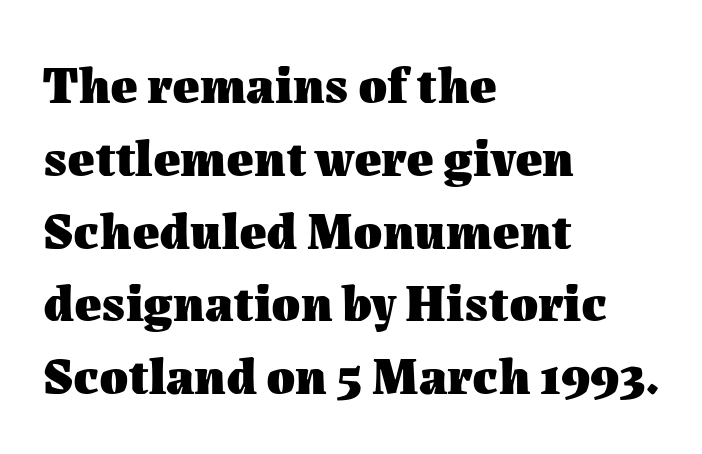
Q: Is the text bold? A: Yes.
Q: Is the text italic (slanted)? A: No, it is upright.
Q: Is the text underlined? A: No.
Q: How is the paragraph aligned? A: Left-aligned.
Q: Is the spacing between letters normal or unusually wide? A: Normal.
Q: Is the spacing between lines tight, normal or loose? A: Normal.
Q: Width (condensed, normal, or wide)? A: Normal.
Q: Stroke contrast? A: Medium.
Q: x-height? A: Medium.
Q: Monospaced? A: No.
